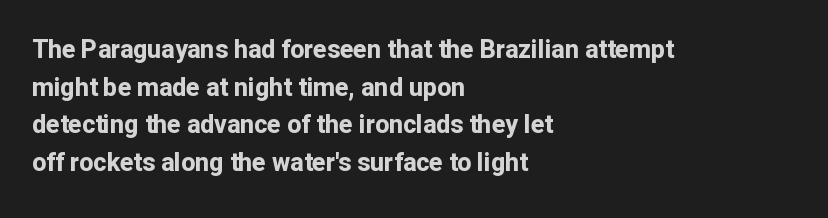
{"italic": "no", "bold": "yes", "underline": "no", "align": "left", "line_spacing": "normal", "line_spacing_ratio": 1.51, "letter_spacing": "normal", "letter_spacing_em": 0.0, "glyph_px": 25}
